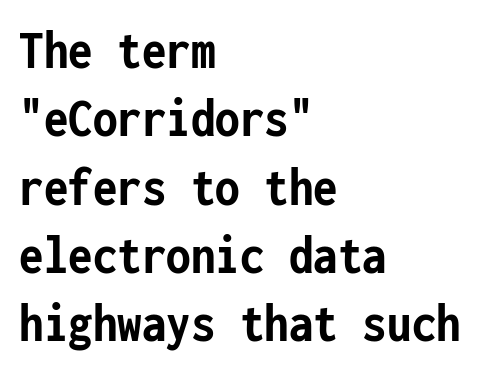
A full-strength bold gives these letters their thick strokes. Designer's note — italics off, roman on. This rendering features lettering with no underline. The letters carry no serifs — their stems end cleanly without finishing strokes.
